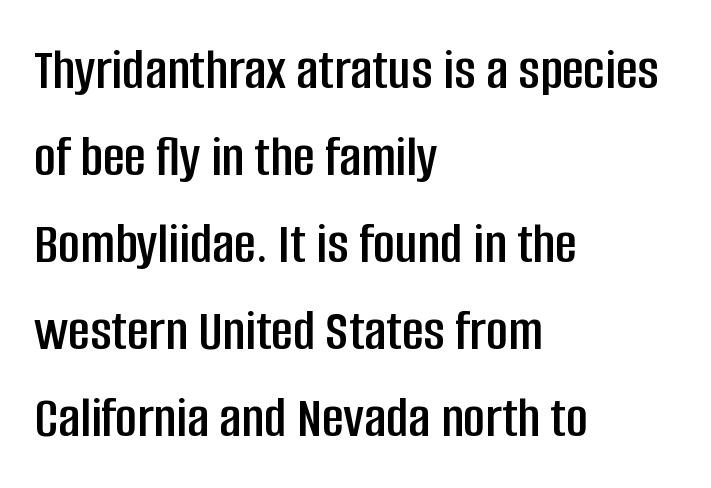
The image shows 60 px condensed sans-serif type, upright; set left-aligned, normal line spacing (1.45x), normal letter spacing, not underlined; low stroke contrast and a large x-height.
